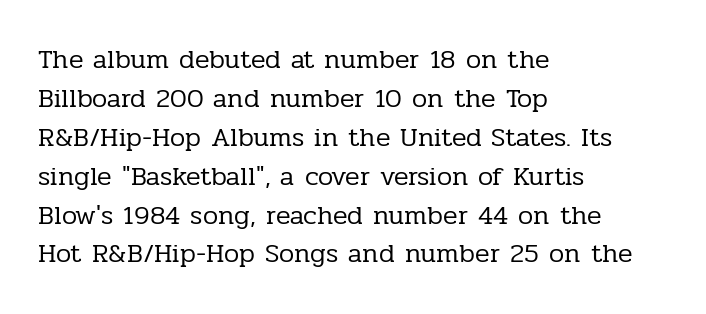
Nothing heavy about these letters — not bold at all. The block of text has a typical density, with ordinary space between rows. Posture: straight, roman, zero tilt. Quick note: underline off. The letterforms sit shoulder to shoulder at normal distance.
